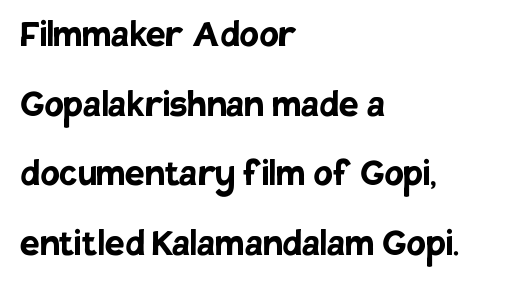
The image shows 44 px semibold sans-serif type, upright; set left-aligned, normal line spacing (1.58x), normal letter spacing, not underlined; low stroke contrast and a large x-height.
